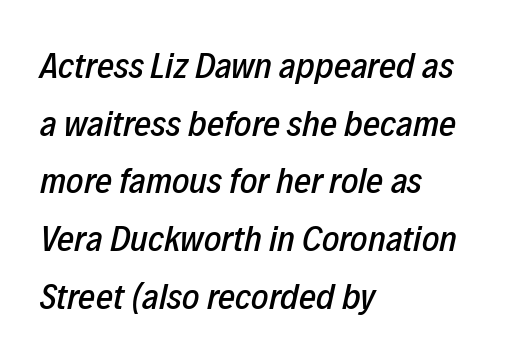
The image shows 37 px condensed type, italic (leaning right); set left-aligned, normal line spacing (1.56x), normal letter spacing, not underlined; low stroke contrast and a medium x-height.
